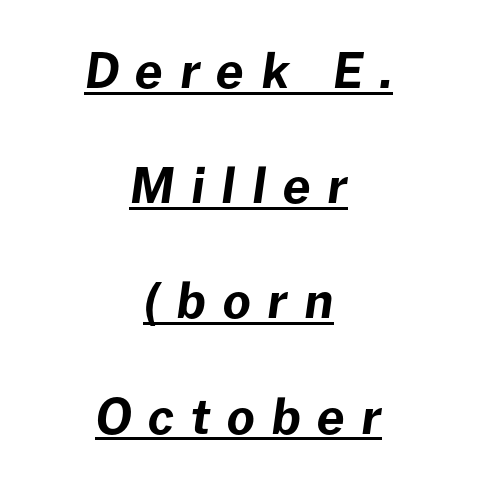
Q: Is the text bold? A: Yes.
Q: Is the text italic (slanted)? A: Yes, it leans right by about 8 degrees.
Q: Is the text underlined? A: Yes.
Q: How is the paragraph aligned? A: Centered.
Q: Is the spacing between letters normal or unusually wide? A: Unusually wide.
Q: Is the spacing between lines tight, normal or loose? A: Loose.
Q: Width (condensed, normal, or wide)? A: Normal.
Q: Stroke contrast? A: Low.
Q: x-height? A: Medium.
Q: Monospaced? A: No.
